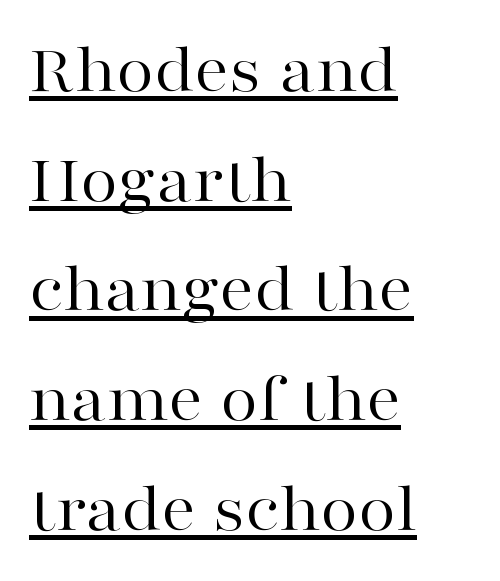
Q: Is the text bold? A: No.
Q: Is the text italic (slanted)? A: No, it is upright.
Q: Is the typeface a serif or a sans-serif typeface? A: Serif.
Q: Is the text underlined? A: Yes.
Q: How is the paragraph aligned? A: Left-aligned.
Q: Is the spacing between letters normal or unusually wide? A: Normal.
Q: Is the spacing between lines tight, normal or loose? A: Normal.
Q: Width (condensed, normal, or wide)? A: Wide.
Q: Stroke contrast? A: High.
Q: x-height? A: Medium.
Q: Monospaced? A: No.
